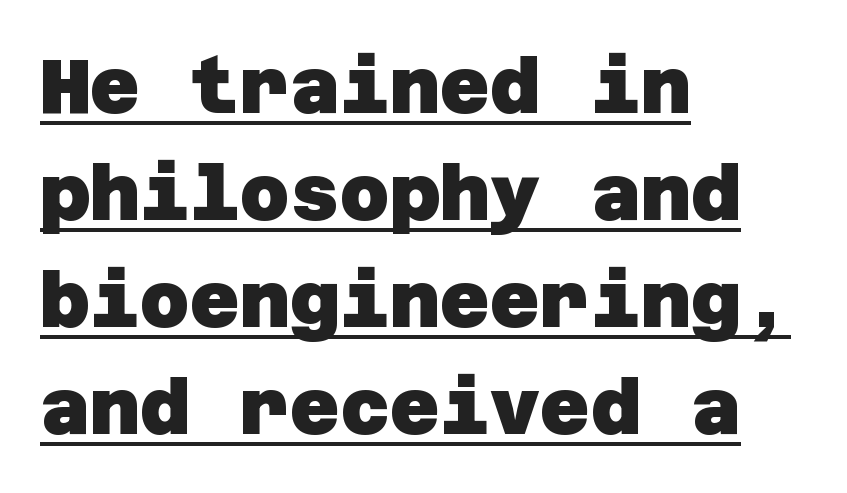
Q: Is the text bold? A: Yes.
Q: Is the typeface a serif or a sans-serif typeface? A: Sans-serif.
Q: Is the text underlined? A: Yes.
Q: How is the paragraph aligned? A: Left-aligned.
Q: Is the spacing between letters normal or unusually wide? A: Normal.
Q: Is the spacing between lines tight, normal or loose? A: Normal.
Q: Width (condensed, normal, or wide)? A: Normal.
Q: Stroke contrast? A: Low.
Q: x-height? A: Large.
